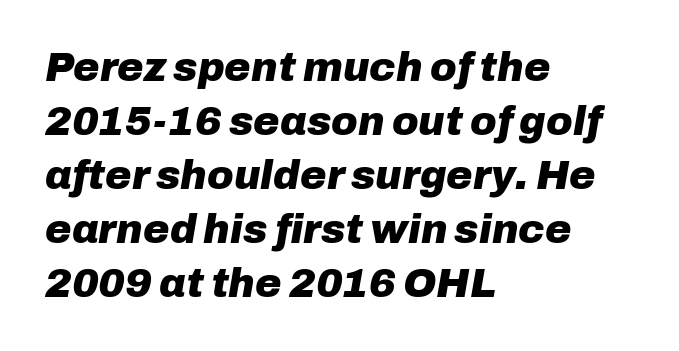
The image shows 40 px heavy type, italic (leaning right); set left-aligned, normal line spacing (1.35x), normal letter spacing, not underlined; low stroke contrast and a medium x-height.
